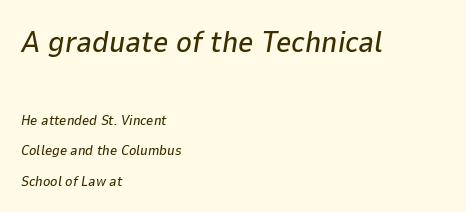
Q: Is the text italic (slanted)? A: Yes, it leans right by about 9 degrees.
Q: Is the text underlined? A: No.
Q: How is the paragraph aligned? A: Left-aligned.
Q: Is the spacing between letters normal or unusually wide? A: Normal.
Q: Is the spacing between lines tight, normal or loose? A: Loose.
Q: Which block of text is set in a larger size, the first (top) or the second (bottom)? A: The first (top) one.
Q: Width (condensed, normal, or wide)? A: Normal.
Q: Stroke contrast? A: Low.
Q: x-height? A: Medium.
Q: Monospaced? A: No.
